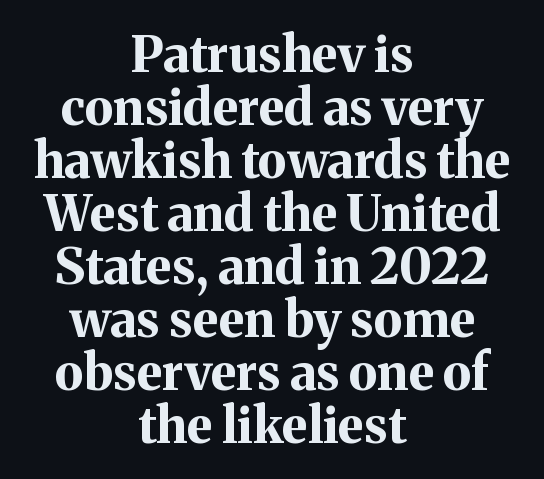
Students, observe: this is what under-led, compact text looks like. Short and long lines alike share a common midpoint. Descender tails drop into unmarked territory. Proportional: the letters do not fall into vertical columns. The sample has been set heavy, in full bold. Posture: upright roman.
